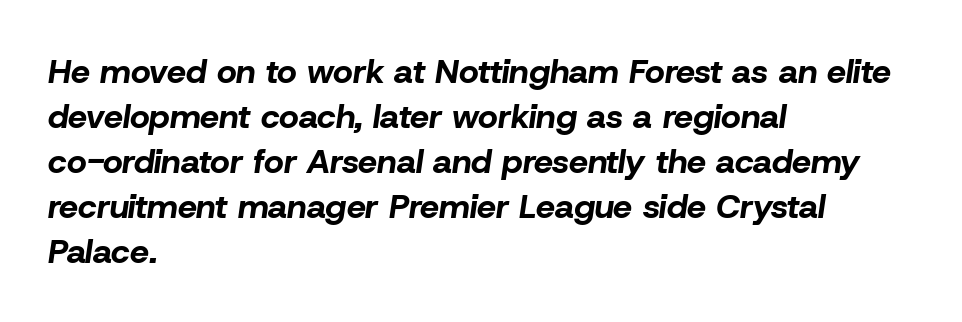
{"italic": "yes", "lean": "right", "slant_degrees": 8, "bold": "yes", "weight": "bold", "width": "normal", "stroke_contrast": "low", "x_height": "medium", "monospaced": "no", "underline": "no", "align": "left", "line_spacing": "normal", "line_spacing_ratio": 1.32, "letter_spacing": "normal", "letter_spacing_em": 0.0, "glyph_px": 34}
